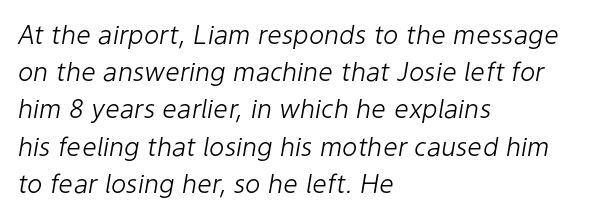
Vertical stems look standard width or narrower in stroke. This rendering features lettering with no underline. A typesetter would call this leading conventional body-copy spacing. Words appear dense and cohesive because spacing is normal.
